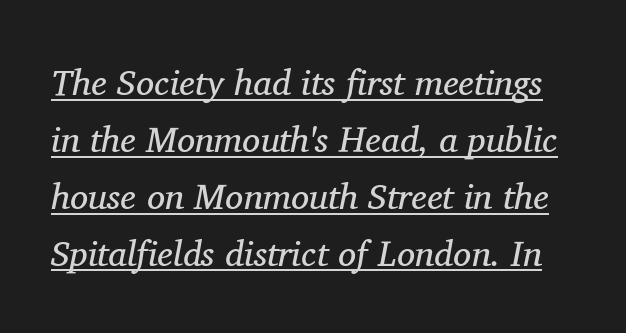
Q: Is the text bold? A: No.
Q: Is the text italic (slanted)? A: Yes, it leans right by about 11 degrees.
Q: Is the typeface a serif or a sans-serif typeface? A: Serif.
Q: Is the text underlined? A: Yes.
Q: Is the spacing between letters normal or unusually wide? A: Normal.
Q: Is the spacing between lines tight, normal or loose? A: Normal.
Q: Width (condensed, normal, or wide)? A: Normal.
Q: Stroke contrast? A: Medium.
Q: x-height? A: Medium.
Q: Monospaced? A: No.
